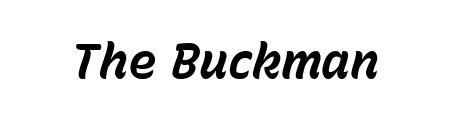
The image shows 48 px bold type, italic (leaning right); set normal letter spacing, not underlined; low stroke contrast and a medium x-height.
